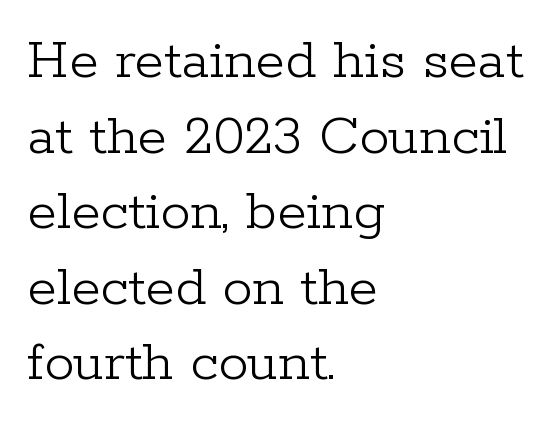
The image shows 60 px light serif type, upright; set left-aligned, normal line spacing (1.26x), normal letter spacing, not underlined; low stroke contrast and a medium x-height.
